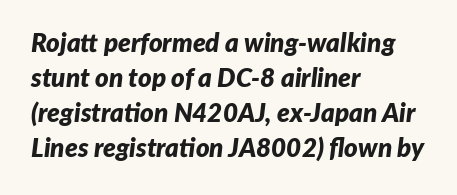
The specimen omits any rule beneath the text block's lines. Caption: bold face, heavy strokes. Short and long lines alike share a common starting point at left. Does the lettering tilt? It does — this is italic.
